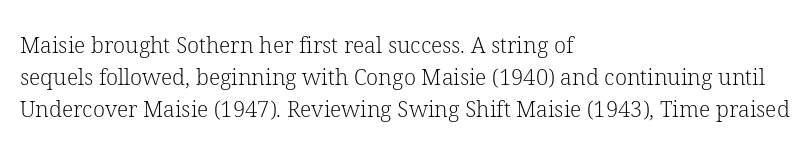
{"italic": "no", "bold": "no", "underline": "no", "align": "left", "line_spacing": "normal", "line_spacing_ratio": 1.46, "letter_spacing": "normal", "letter_spacing_em": 0.0, "glyph_px": 22}
